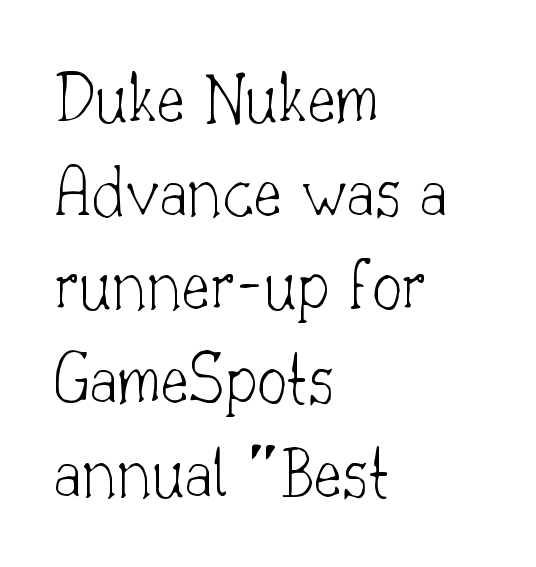
The image shows 75 px thin serif type, upright; set left-aligned, normal line spacing (1.25x), normal letter spacing, not underlined; low stroke contrast and a small x-height.
